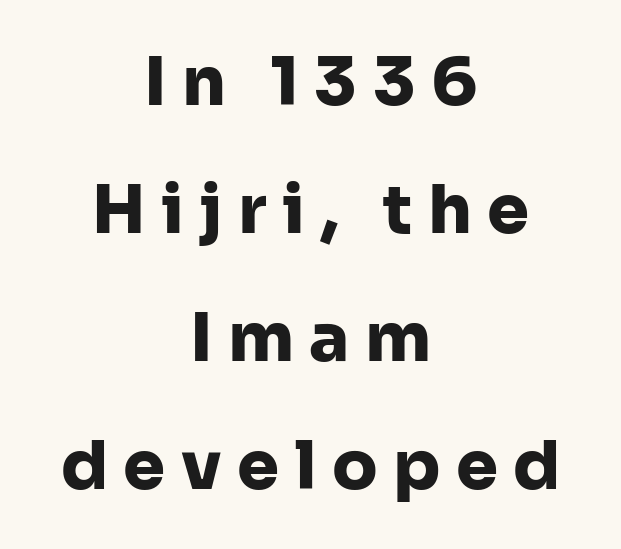
Q: Is the text bold? A: Yes.
Q: Is the text italic (slanted)? A: No, it is upright.
Q: Is the typeface a serif or a sans-serif typeface? A: Sans-serif.
Q: Is the text underlined? A: No.
Q: How is the paragraph aligned? A: Centered.
Q: Is the spacing between letters normal or unusually wide? A: Unusually wide.
Q: Is the spacing between lines tight, normal or loose? A: Loose.
Q: Width (condensed, normal, or wide)? A: Normal.
Q: Stroke contrast? A: Low.
Q: x-height? A: Medium.
Q: Monospaced? A: No.
